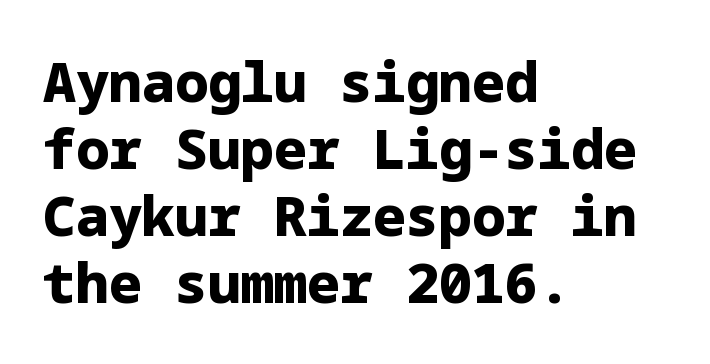
The text block is weighted toward the left margin, trailing off unevenly rightward. Underlining? Definitely not there. I'd describe the lettering as bold — thick and assertive. Compared with typical body copy, the letter spacing here is the same.
